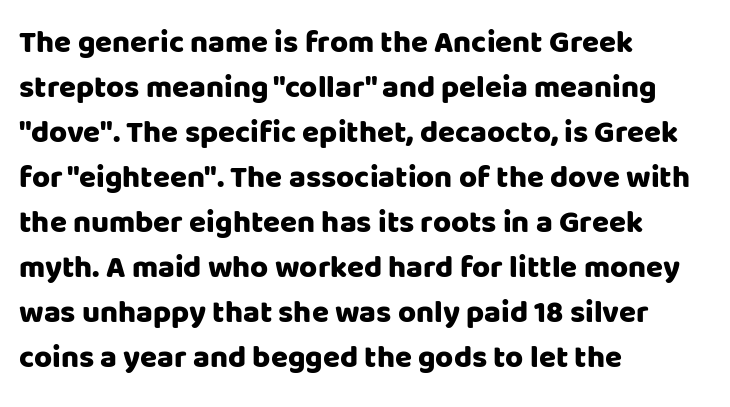
Q: Is the text italic (slanted)? A: No, it is upright.
Q: Is the typeface a serif or a sans-serif typeface? A: Sans-serif.
Q: Is the text underlined? A: No.
Q: How is the paragraph aligned? A: Left-aligned.
Q: Is the spacing between letters normal or unusually wide? A: Normal.
Q: Is the spacing between lines tight, normal or loose? A: Normal.
Q: Width (condensed, normal, or wide)? A: Normal.
Q: Stroke contrast? A: Low.
Q: x-height? A: Large.
Q: Monospaced? A: No.
